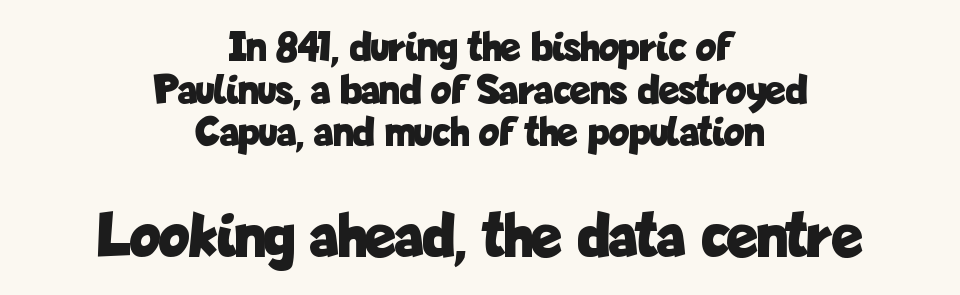
{"serif": "no", "italic": "no", "bold": "yes", "weight": "bold", "width": "condensed", "stroke_contrast": "low", "x_height": "medium", "monospaced": "no", "underline": "no", "align": "center", "line_spacing": "tight", "line_spacing_ratio": 0.99, "letter_spacing": "normal", "letter_spacing_em": 0.0, "larger_block": "second", "size_ratio": 1.49, "glyph_px": 64}
